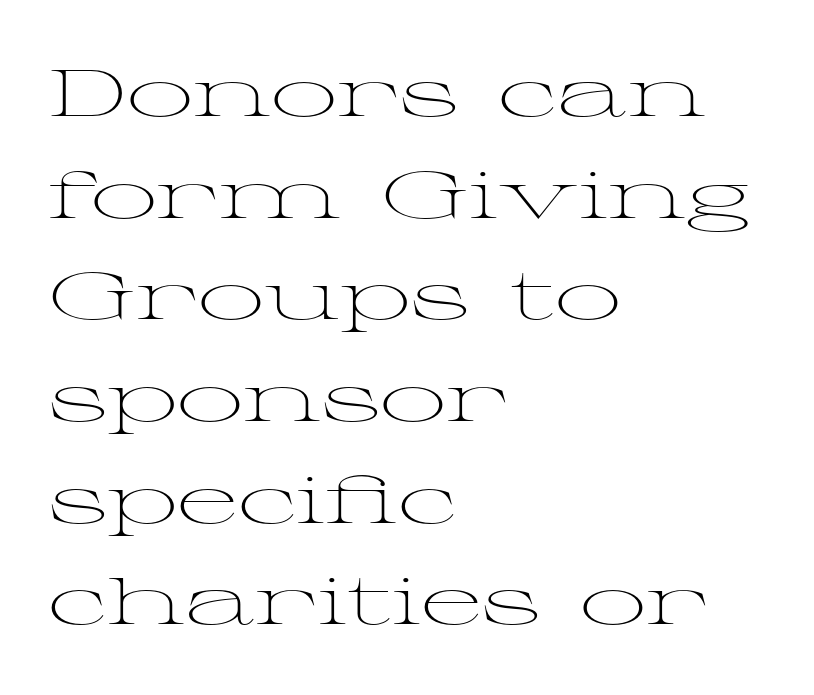
Q: Is the text bold? A: No.
Q: Is the text italic (slanted)? A: No, it is upright.
Q: Is the typeface a serif or a sans-serif typeface? A: Serif.
Q: Is the text underlined? A: No.
Q: How is the paragraph aligned? A: Left-aligned.
Q: Is the spacing between letters normal or unusually wide? A: Normal.
Q: Is the spacing between lines tight, normal or loose? A: Normal.
Q: Width (condensed, normal, or wide)? A: Wide.
Q: Stroke contrast? A: Medium.
Q: x-height? A: Medium.
Q: Monospaced? A: No.
